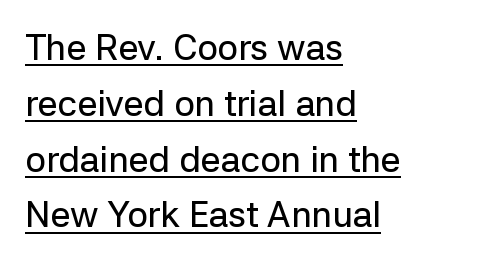
Observe the absence of serifs on each vertical stroke in this sample. Horizontal alignment here is leftward, the default for most running prose. Style check: upright. Notice how a bar underscores the lettering throughout.
